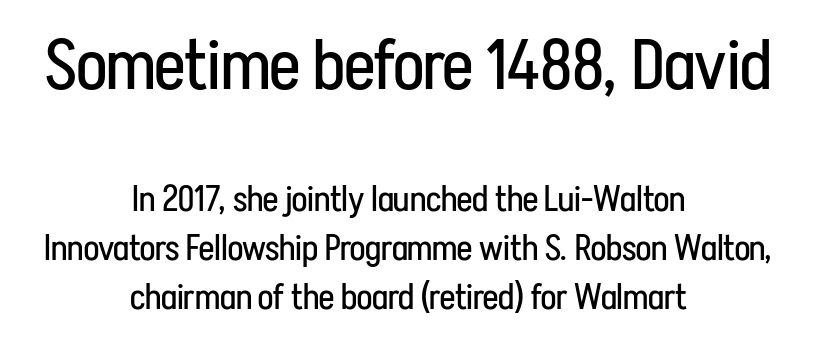
{"serif": "no", "italic": "no", "bold": "no", "weight": "regular", "width": "condensed", "stroke_contrast": "low", "x_height": "medium", "monospaced": "no", "underline": "no", "align": "center", "line_spacing": "normal", "line_spacing_ratio": 1.36, "letter_spacing": "normal", "letter_spacing_em": 0.0, "larger_block": "first", "size_ratio": 1.97, "glyph_px": 71}
